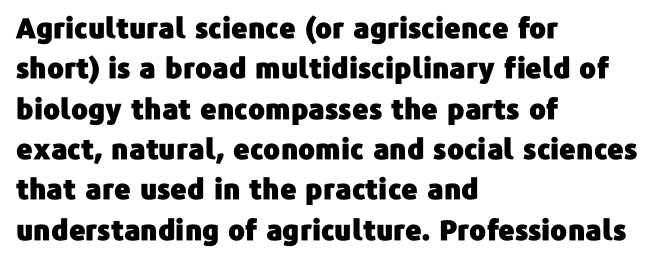
Q: Is the text italic (slanted)? A: No, it is upright.
Q: Is the typeface a serif or a sans-serif typeface? A: Sans-serif.
Q: Is the text underlined? A: No.
Q: How is the paragraph aligned? A: Left-aligned.
Q: Is the spacing between letters normal or unusually wide? A: Normal.
Q: Is the spacing between lines tight, normal or loose? A: Normal.
Q: Width (condensed, normal, or wide)? A: Normal.
Q: Stroke contrast? A: Low.
Q: x-height? A: Medium.
Q: Monospaced? A: No.
